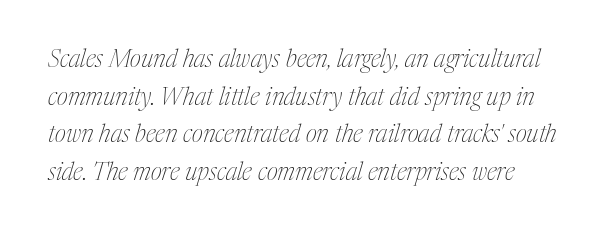
{"italic": "yes", "lean": "right", "slant_degrees": 17, "bold": "no", "underline": "no", "line_spacing": "normal", "line_spacing_ratio": 1.57, "letter_spacing": "normal", "letter_spacing_em": 0.0, "glyph_px": 24}
